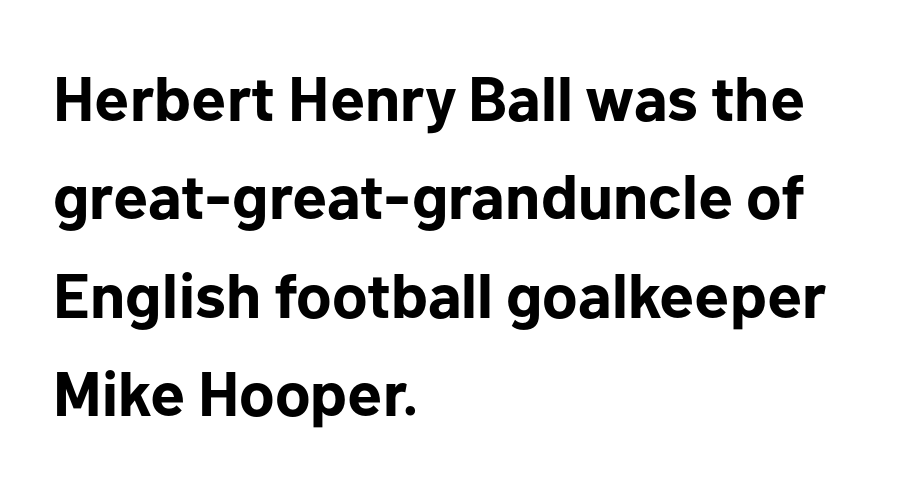
{"serif": "no", "italic": "no", "bold": "yes", "weight": "bold", "width": "normal", "stroke_contrast": "low", "x_height": "medium", "monospaced": "no", "underline": "no", "align": "left", "line_spacing": "normal", "line_spacing_ratio": 1.56, "letter_spacing": "normal", "letter_spacing_em": 0.0, "glyph_px": 63}
